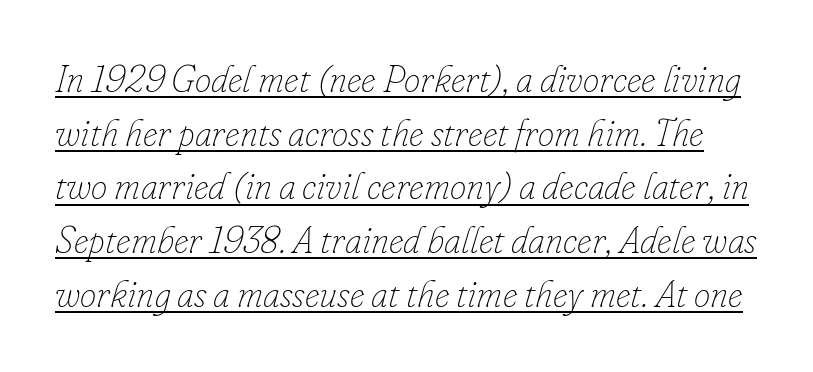
Character widths vary here, with narrow letters taking less room than wide ones. The axis of the letterforms is tilted away from vertical. The typesetter has applied underlining to the passage shown. The rows are spaced the way most documents space them.
